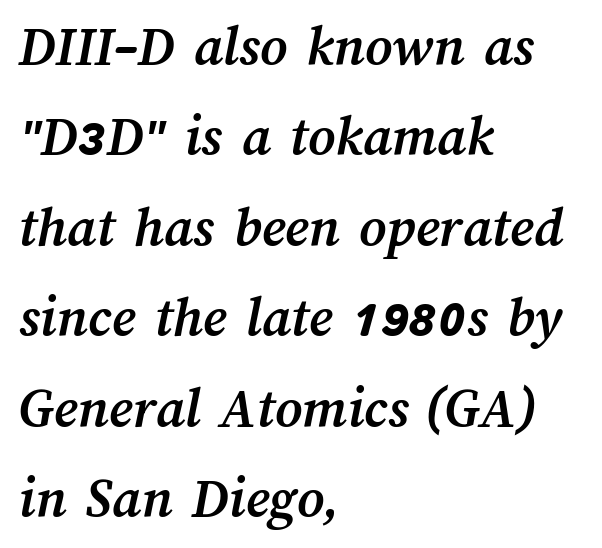
The image shows 58 px semibold type; set left-aligned, normal line spacing (1.56x), normal letter spacing, not underlined; medium stroke contrast and a medium x-height.
